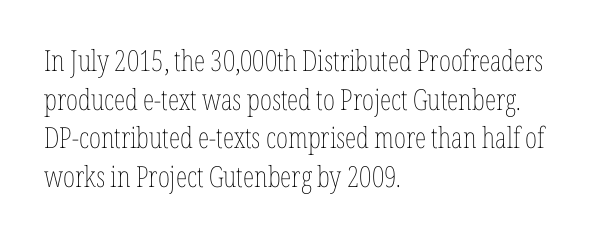
{"italic": "no", "bold": "no", "weight": "thin", "width": "condensed", "stroke_contrast": "low", "x_height": "medium", "monospaced": "no", "underline": "no", "align": "left", "line_spacing": "normal", "line_spacing_ratio": 1.33, "letter_spacing": "normal", "letter_spacing_em": 0.0, "glyph_px": 29}
